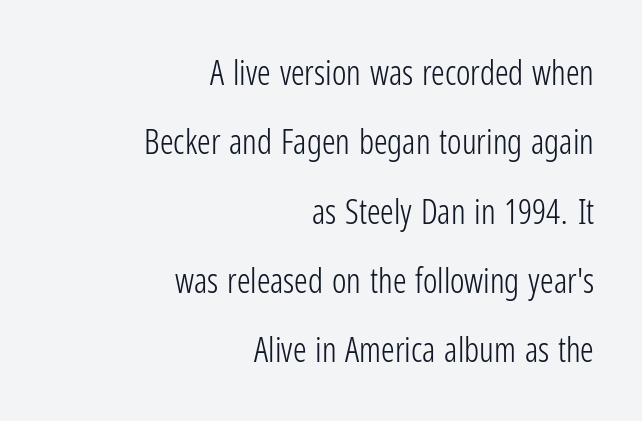
Q: Is the text bold? A: No.
Q: Is the text italic (slanted)? A: No, it is upright.
Q: Is the typeface a serif or a sans-serif typeface? A: Sans-serif.
Q: Is the text underlined? A: No.
Q: How is the paragraph aligned? A: Right-aligned.
Q: Is the spacing between letters normal or unusually wide? A: Normal.
Q: Is the spacing between lines tight, normal or loose? A: Loose.
Q: Width (condensed, normal, or wide)? A: Condensed.
Q: Stroke contrast? A: Low.
Q: x-height? A: Medium.
Q: Monospaced? A: No.
